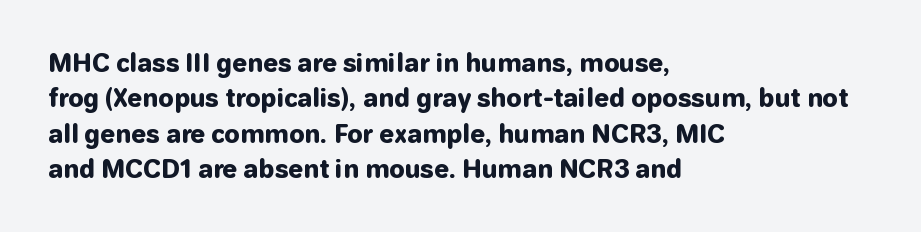
{"italic": "no", "bold": "yes", "underline": "no", "align": "left", "line_spacing": "normal", "line_spacing_ratio": 1.47, "letter_spacing": "normal", "letter_spacing_em": 0.0, "glyph_px": 24}
